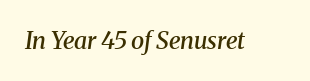
{"italic": "yes", "lean": "right", "slant_degrees": 8, "bold": "semi", "underline": "no", "letter_spacing": "normal", "letter_spacing_em": 0.0, "glyph_px": 24}
